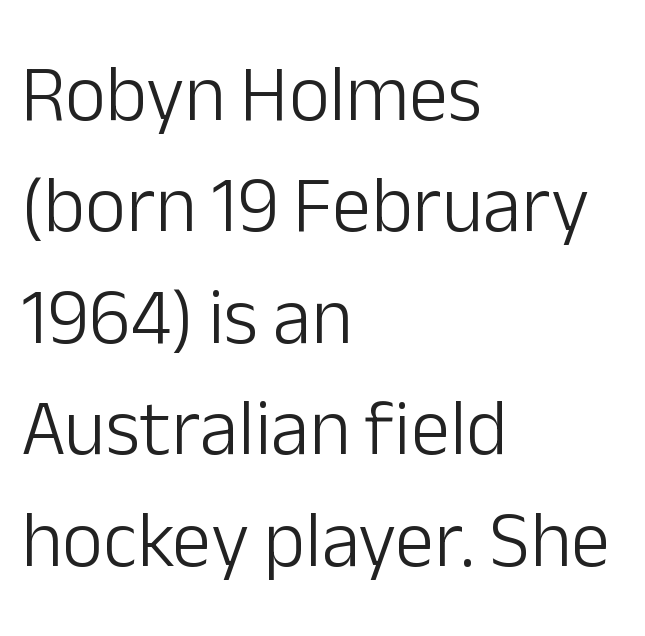
Spacing between characters is what you'd get straight out of the box. Just letters on the line, the space beneath them empty. Heft: none added — not bold. Regular leading.
